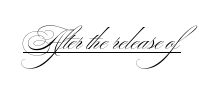
Short note: letters normally spaced. Is this a heavy cut? Hardly; it is regular or lighter. Is there an underline? Yes — a line sits under the letters.
